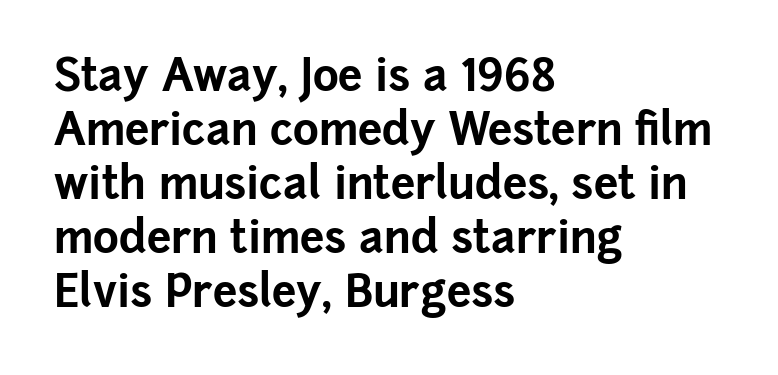
The image shows 44 px bold sans-serif type, upright; set left-aligned, line spacing 1.23x, normal letter spacing, not underlined; low stroke contrast and a medium x-height.
